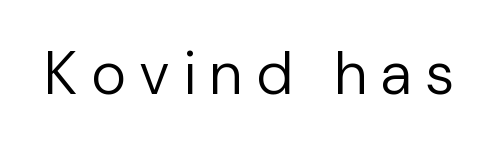
This reads as an unemphasized weight, regular at the heaviest. This rendering features lettering with no underline. Varying glyph widths throughout — classic text-font behaviour. Serif or sans? Sans — the stroke terminals are bare.
